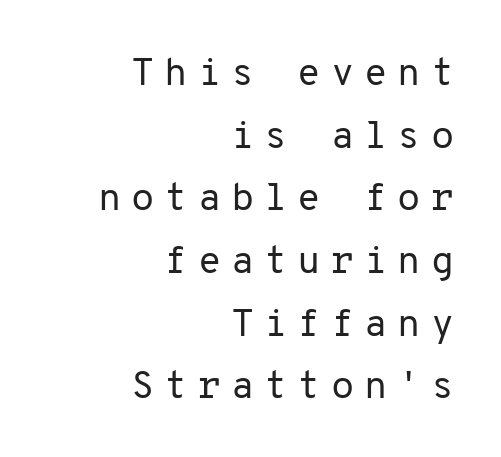
{"serif": "no", "italic": "no", "bold": "no", "weight": "regular", "width": "normal", "stroke_contrast": "low", "x_height": "medium", "monospaced": "yes", "underline": "no", "align": "right", "line_spacing": "normal", "line_spacing_ratio": 1.65, "letter_spacing": "wide", "letter_spacing_em": 0.26, "glyph_px": 38}
